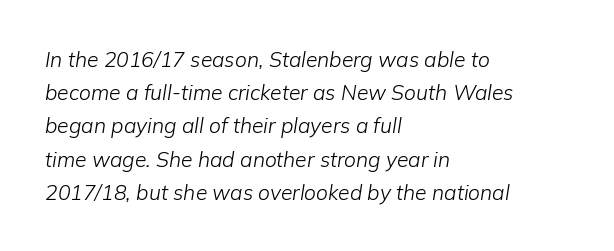
{"italic": "yes", "lean": "right", "slant_degrees": 9, "bold": "no", "underline": "no", "align": "left", "line_spacing": "normal", "line_spacing_ratio": 1.58, "letter_spacing": "normal", "letter_spacing_em": 0.0, "glyph_px": 21}
